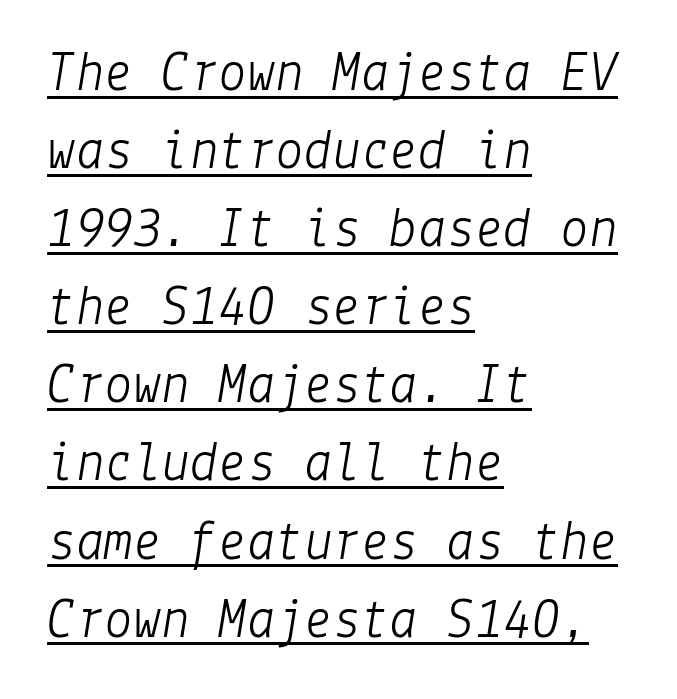
Q: Is the text bold? A: No.
Q: Is the text italic (slanted)? A: Yes, it leans right by about 9 degrees.
Q: Is the text underlined? A: Yes.
Q: How is the paragraph aligned? A: Left-aligned.
Q: Is the spacing between letters normal or unusually wide? A: Normal.
Q: Is the spacing between lines tight, normal or loose? A: Normal.
Q: Width (condensed, normal, or wide)? A: Normal.
Q: Stroke contrast? A: Low.
Q: x-height? A: Medium.
